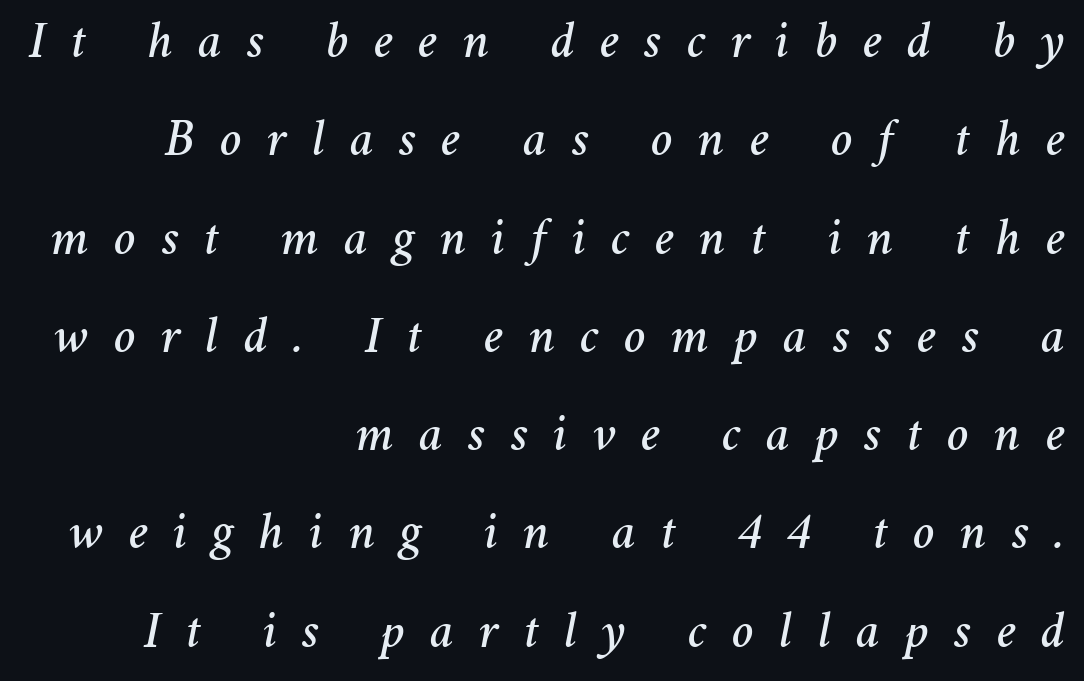
The image shows 52 px text type, italic (leaning right); set right-aligned, line spacing 1.89x, unusually wide letter spacing (+0.48 em), not underlined; medium stroke contrast and a medium x-height.
